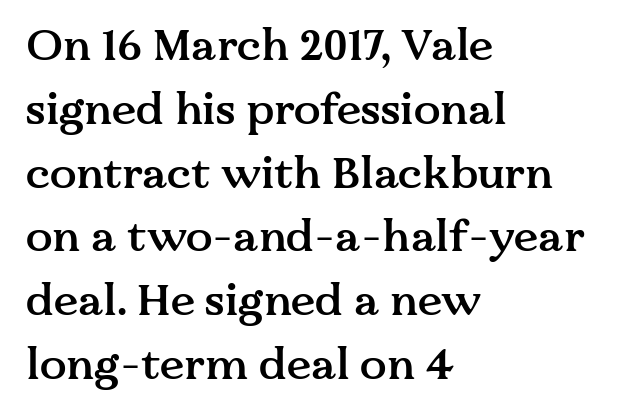
The image shows 44 px semibold serif type, upright; set left-aligned, normal line spacing (1.45x), normal letter spacing, not underlined; medium stroke contrast and a medium x-height.
